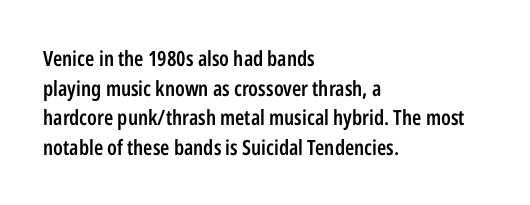
Q: Is the text bold? A: Semi-bold.
Q: Is the text italic (slanted)? A: No, it is upright.
Q: Is the text underlined? A: No.
Q: How is the paragraph aligned? A: Left-aligned.
Q: Is the spacing between letters normal or unusually wide? A: Normal.
Q: Is the spacing between lines tight, normal or loose? A: Normal.
